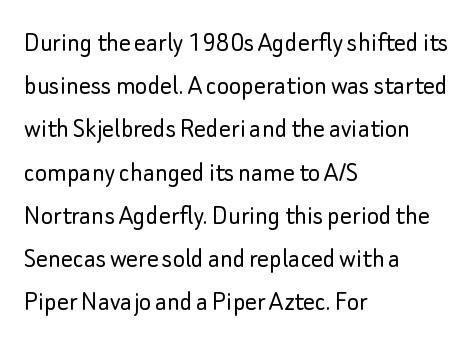
Does the type have serifs? No, each stem ends abruptly. The face used here is proportionally spaced, like ordinary book or web type. Glyph-to-glyph distance matches everyday printed text. No heavy texture on the line: the type isn't bold. Rule under the text: the space is simply empty. Ascenders rise straight up at ninety degrees.
